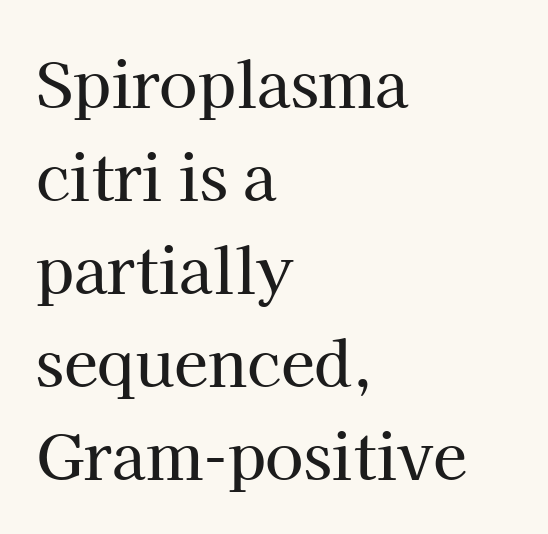
{"serif": "yes", "italic": "no", "width": "normal", "stroke_contrast": "high", "x_height": "medium", "monospaced": "no", "underline": "no", "align": "left", "line_spacing": "normal", "line_spacing_ratio": 1.5, "letter_spacing": "normal", "letter_spacing_em": 0.0, "glyph_px": 62}
